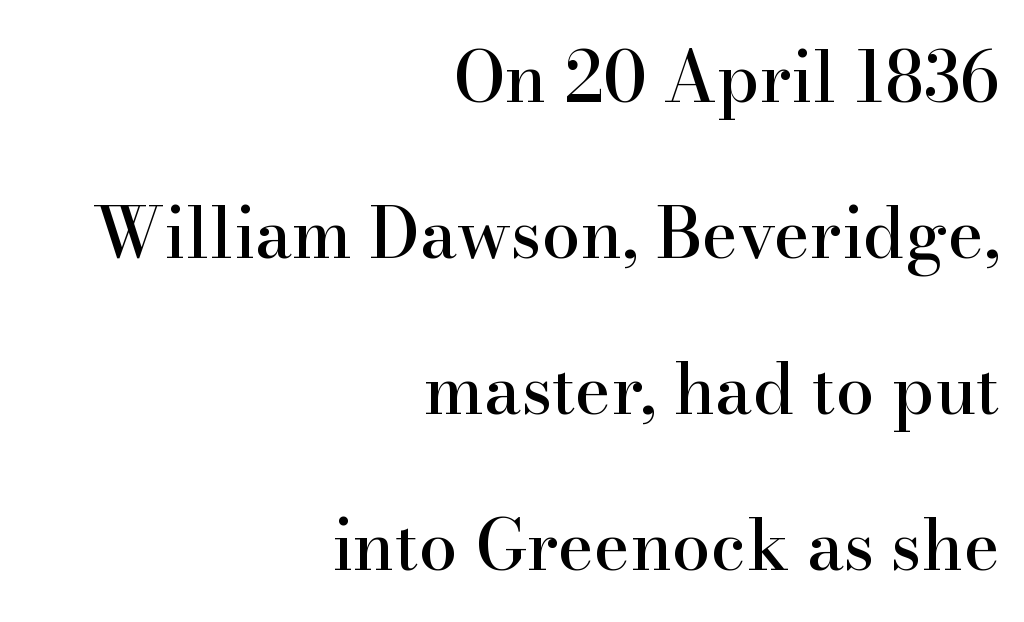
Successive baselines arrive slowly, with a big drop between each. The letters advance in unequal steps, a hallmark of proportional type. Horizontally, the lines are justified to the trailing edge only. The letterforms sit shoulder to shoulder at normal distance.
